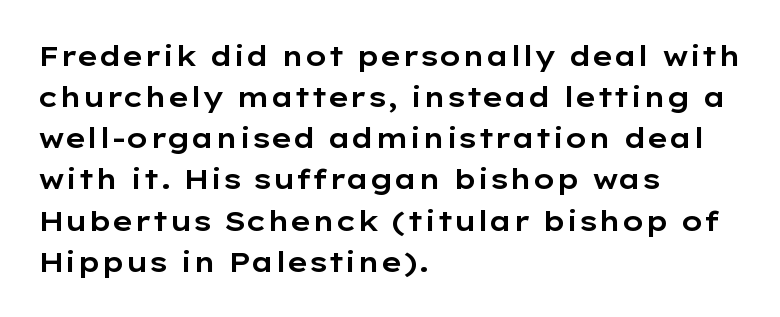
{"serif": "no", "italic": "no", "width": "wide", "stroke_contrast": "low", "x_height": "medium", "monospaced": "no", "underline": "no", "align": "left", "line_spacing": "normal", "line_spacing_ratio": 1.47, "letter_spacing": "normal", "letter_spacing_em": 0.0, "glyph_px": 28}
